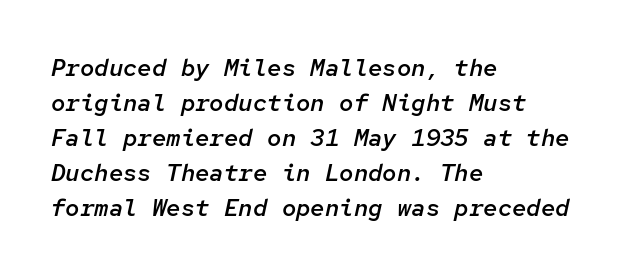
Q: Is the text bold? A: Semi-bold.
Q: Is the text italic (slanted)? A: Yes, it leans right by about 12 degrees.
Q: Is the text underlined? A: No.
Q: How is the paragraph aligned? A: Left-aligned.
Q: Is the spacing between letters normal or unusually wide? A: Normal.
Q: Is the spacing between lines tight, normal or loose? A: Normal.
